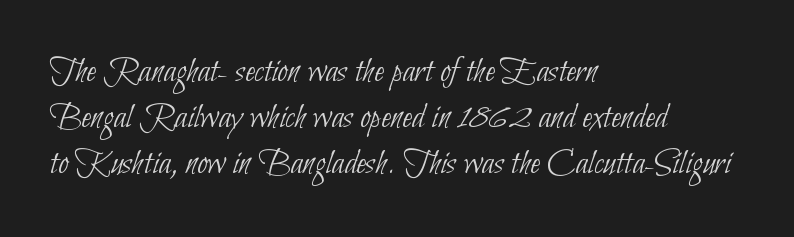
{"serif": "no", "bold": "no", "weight": "thin", "width": "condensed", "stroke_contrast": "low", "x_height": "small", "monospaced": "no", "underline": "no", "align": "left", "line_spacing_ratio": 1.24, "letter_spacing": "normal", "letter_spacing_em": 0.0, "glyph_px": 37}
